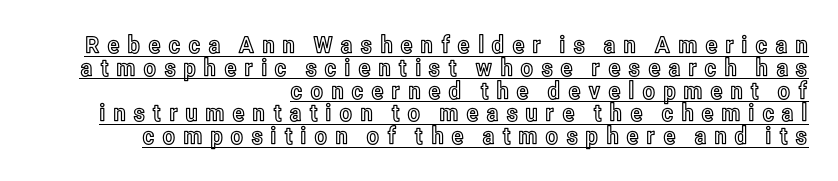
{"italic": "no", "underline": "yes", "align": "right", "line_spacing": "tight", "line_spacing_ratio": 0.95, "letter_spacing": "wide", "letter_spacing_em": 0.29, "glyph_px": 24}
